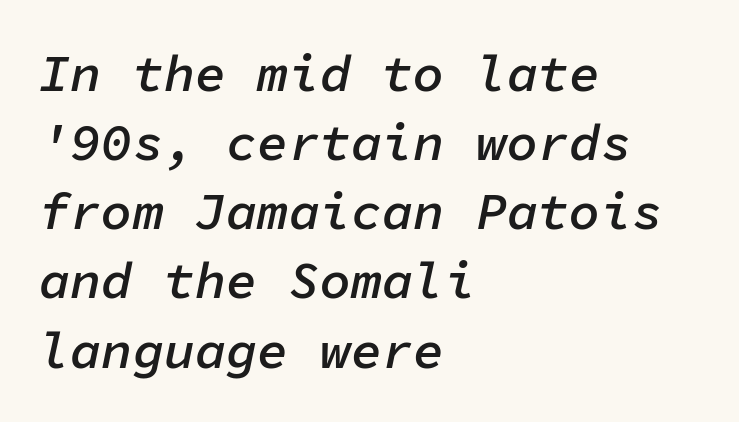
Q: Is the text bold? A: Semi-bold.
Q: Is the text italic (slanted)? A: Yes, it leans right by about 11 degrees.
Q: Is the text underlined? A: No.
Q: How is the paragraph aligned? A: Left-aligned.
Q: Is the spacing between letters normal or unusually wide? A: Normal.
Q: Is the spacing between lines tight, normal or loose? A: Normal.
Q: Width (condensed, normal, or wide)? A: Normal.
Q: Stroke contrast? A: Low.
Q: x-height? A: Medium.
Q: Monospaced? A: Yes.
